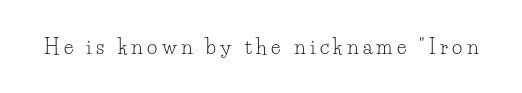
The image shows 20 px text type, upright; set unusually wide letter spacing (+0.22 em), not underlined.
